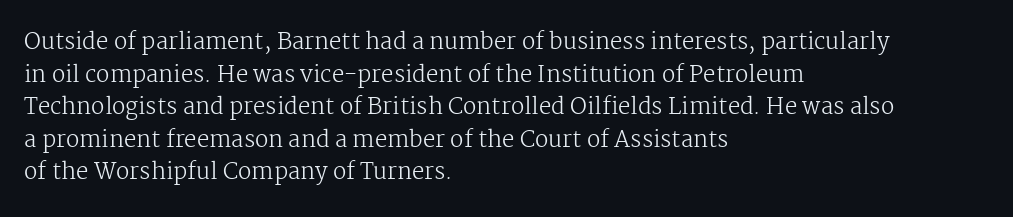
The image shows 22 px text type, upright; set left-aligned, normal line spacing (1.48x), normal letter spacing, not underlined.
